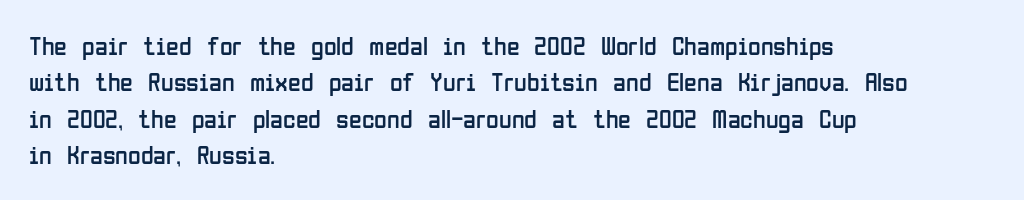
{"italic": "no", "bold": "no", "underline": "no", "align": "left", "line_spacing": "normal", "line_spacing_ratio": 1.4, "letter_spacing": "normal", "letter_spacing_em": 0.0, "glyph_px": 26}
